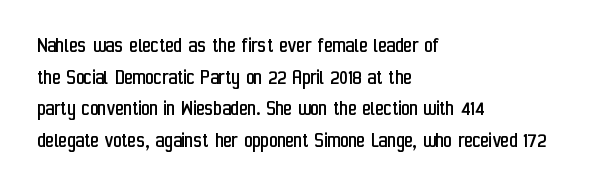
Q: Is the text bold? A: No.
Q: Is the text italic (slanted)? A: No, it is upright.
Q: Is the text underlined? A: No.
Q: How is the paragraph aligned? A: Left-aligned.
Q: Is the spacing between letters normal or unusually wide? A: Normal.
Q: Is the spacing between lines tight, normal or loose? A: Normal.
